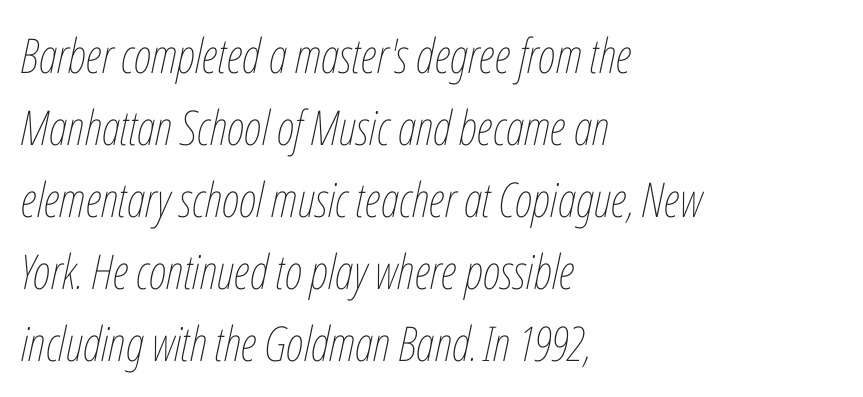
Q: Is the text bold? A: No.
Q: Is the text italic (slanted)? A: Yes, it leans right by about 12 degrees.
Q: Is the text underlined? A: No.
Q: How is the paragraph aligned? A: Left-aligned.
Q: Is the spacing between letters normal or unusually wide? A: Normal.
Q: Is the spacing between lines tight, normal or loose? A: Normal.
Q: Width (condensed, normal, or wide)? A: Condensed.
Q: Stroke contrast? A: Low.
Q: x-height? A: Medium.
Q: Monospaced? A: No.
